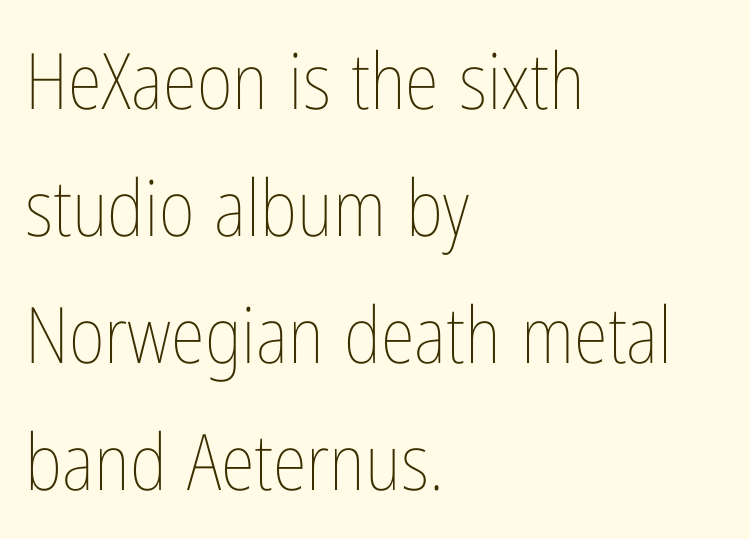
The image shows 78 px thin, condensed type, upright; set left-aligned, normal line spacing (1.63x), normal letter spacing, not underlined; low stroke contrast and a medium x-height.
